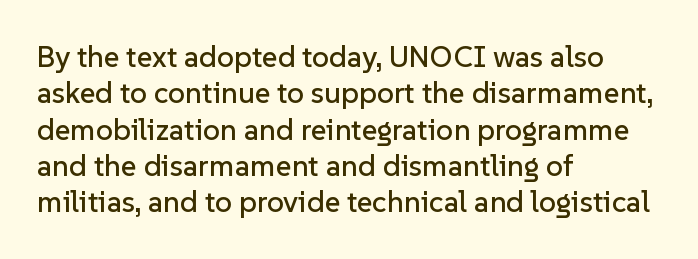
Q: Is the text italic (slanted)? A: No, it is upright.
Q: Is the typeface a serif or a sans-serif typeface? A: Sans-serif.
Q: Is the text underlined? A: No.
Q: How is the paragraph aligned? A: Left-aligned.
Q: Is the spacing between letters normal or unusually wide? A: Normal.
Q: Width (condensed, normal, or wide)? A: Normal.
Q: Stroke contrast? A: Low.
Q: x-height? A: Medium.
Q: Monospaced? A: No.
